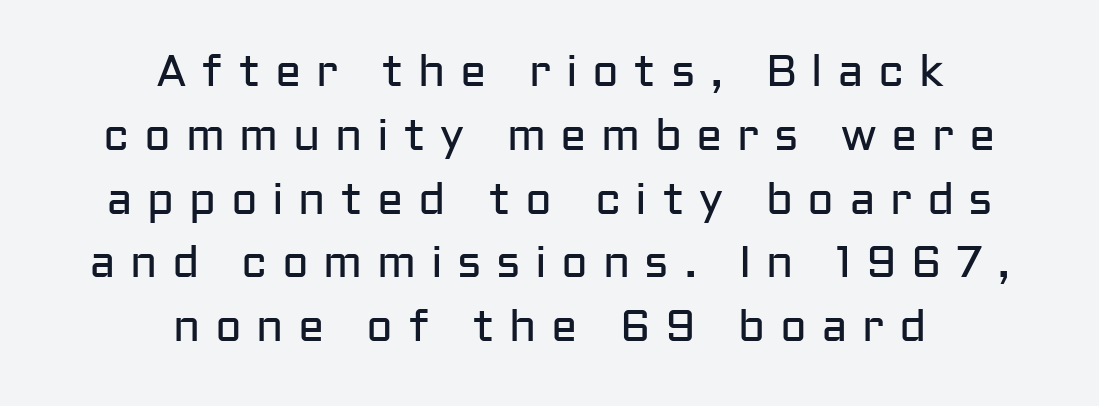
{"serif": "no", "italic": "no", "bold": "no", "weight": "regular", "width": "normal", "stroke_contrast": "low", "x_height": "medium", "monospaced": "no", "underline": "no", "align": "center", "line_spacing": "normal", "line_spacing_ratio": 1.45, "letter_spacing": "wide", "letter_spacing_em": 0.33, "glyph_px": 44}
